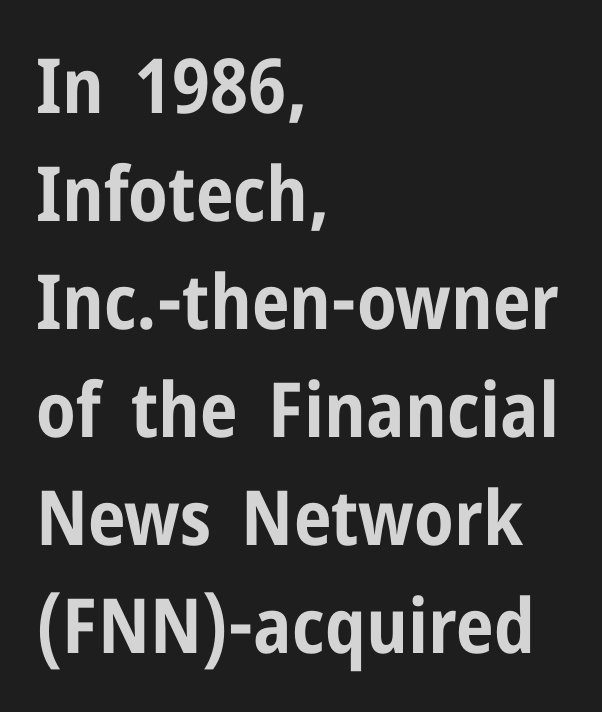
{"serif": "no", "italic": "no", "bold": "yes", "weight": "bold", "width": "condensed", "stroke_contrast": "low", "x_height": "medium", "monospaced": "no", "underline": "no", "align": "left", "line_spacing": "normal", "line_spacing_ratio": 1.42, "letter_spacing": "normal", "letter_spacing_em": 0.0, "glyph_px": 76}
